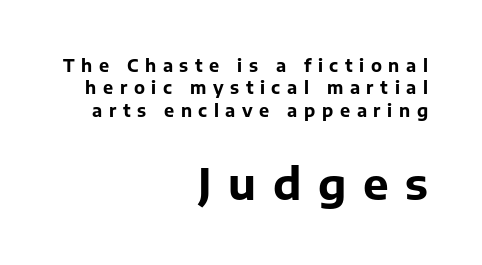
Bigger letters appear in the bottom chunk; the top chunk is reduced. Reading down the block, your eye finds every line finishing at a fixed right position. Regarding leading, the lines here are spaced in the standard way. Ascenders rise straight up at ninety degrees. Stroke terminals: plain, sans-serif. Bare-footed words on every line.
